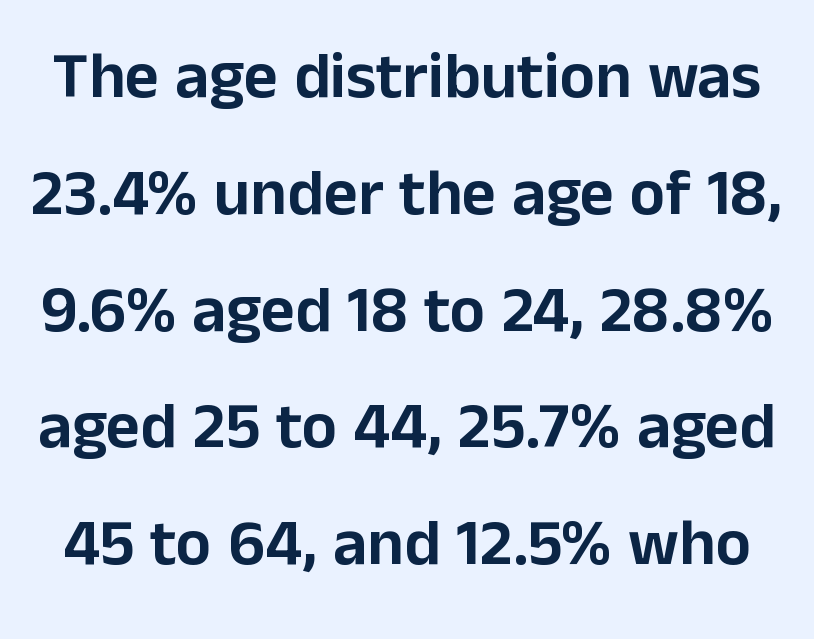
The image shows 66 px sans-serif type, upright; set line spacing 1.77x, normal letter spacing, not underlined; low stroke contrast and a medium x-height.
